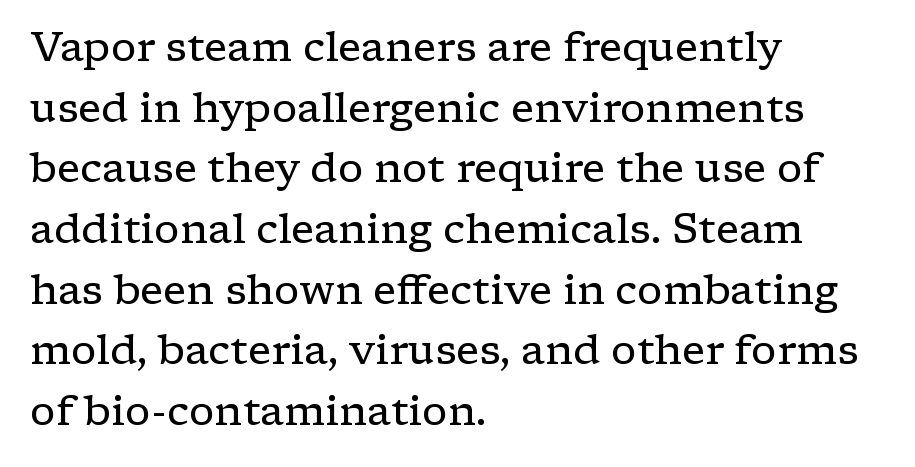
Q: Is the text bold? A: No.
Q: Is the text italic (slanted)? A: No, it is upright.
Q: Is the typeface a serif or a sans-serif typeface? A: Serif.
Q: Is the text underlined? A: No.
Q: How is the paragraph aligned? A: Left-aligned.
Q: Is the spacing between letters normal or unusually wide? A: Normal.
Q: Is the spacing between lines tight, normal or loose? A: Normal.
Q: Width (condensed, normal, or wide)? A: Wide.
Q: Stroke contrast? A: Low.
Q: x-height? A: Medium.
Q: Monospaced? A: No.
